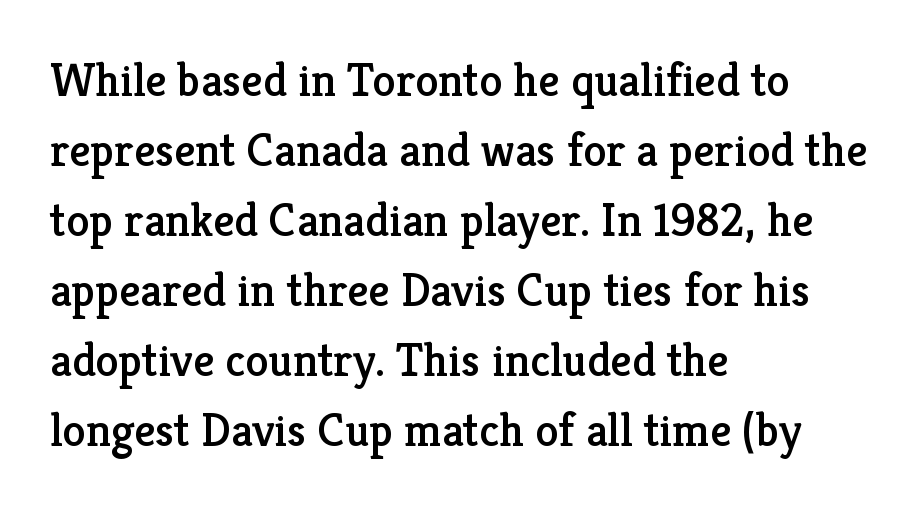
Looks like regular typesetting: each glyph gets only the width it needs. Does the lettering tilt? It doesn't — this is upright. A typesetter would call this leading conventional body-copy spacing. Yep, those are serifs on the letters. Horizontal alignment here is leftward, the default for most running prose.
